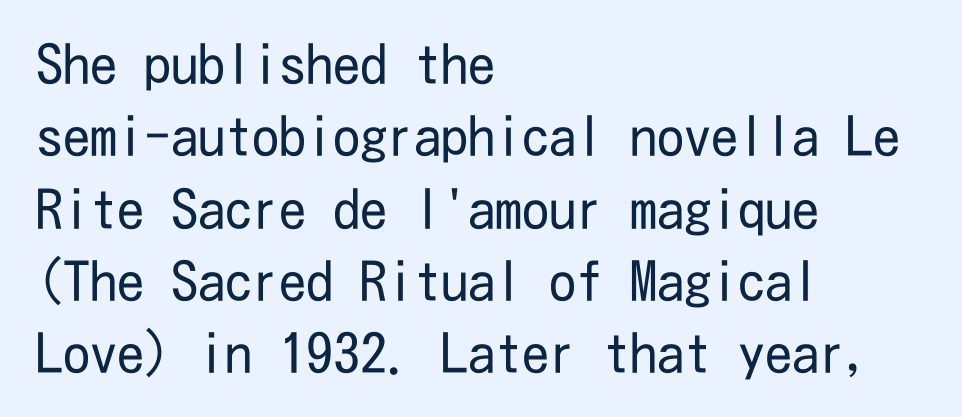
{"serif": "no", "italic": "no", "bold": "no", "weight": "regular", "width": "condensed", "stroke_contrast": "low", "x_height": "medium", "underline": "no", "align": "left", "line_spacing": "normal", "line_spacing_ratio": 1.34, "letter_spacing": "normal", "letter_spacing_em": 0.0, "glyph_px": 54}
